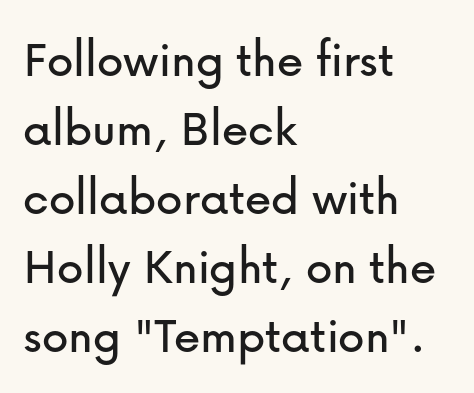
Does the lettering tilt? It doesn't — this is upright. The passage is arranged the way most books set body copy — flush left. Between one letter and the next there's only the usual sliver of space. Does the type have serifs? No, each stem ends abruptly.
